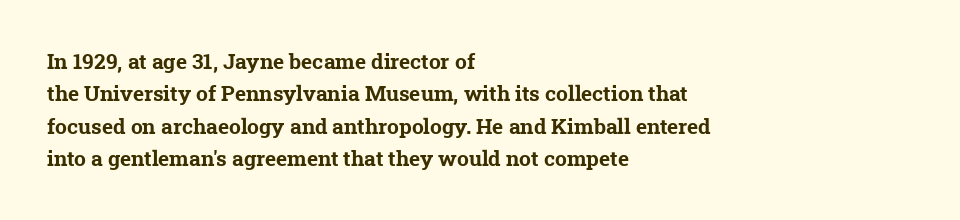
Q: Is the text bold? A: Yes.
Q: Is the text underlined? A: No.
Q: How is the paragraph aligned? A: Left-aligned.
Q: Is the spacing between letters normal or unusually wide? A: Normal.
Q: Is the spacing between lines tight, normal or loose? A: Normal.
